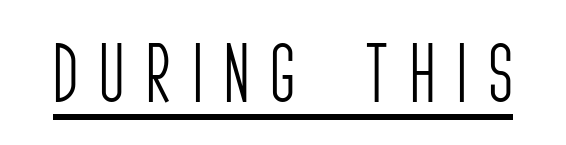
Q: Is the text bold? A: No.
Q: Is the text italic (slanted)? A: No, it is upright.
Q: Is the typeface a serif or a sans-serif typeface? A: Sans-serif.
Q: Is the text underlined? A: Yes.
Q: Is the spacing between letters normal or unusually wide? A: Unusually wide.
Q: Width (condensed, normal, or wide)? A: Condensed.
Q: Stroke contrast? A: Low.
Q: x-height? A: Large.
Q: Monospaced? A: No.
